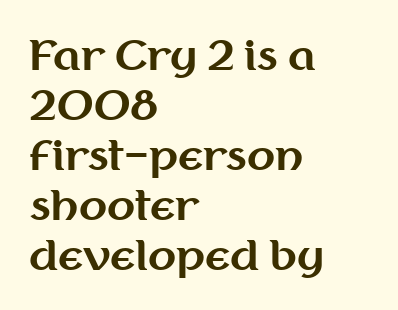
Q: Is the text bold? A: Yes.
Q: Is the text italic (slanted)? A: No, it is upright.
Q: Is the typeface a serif or a sans-serif typeface? A: Sans-serif.
Q: Is the text underlined? A: No.
Q: How is the paragraph aligned? A: Left-aligned.
Q: Is the spacing between letters normal or unusually wide? A: Normal.
Q: Width (condensed, normal, or wide)? A: Normal.
Q: Stroke contrast? A: Medium.
Q: x-height? A: Medium.
Q: Monospaced? A: No.
